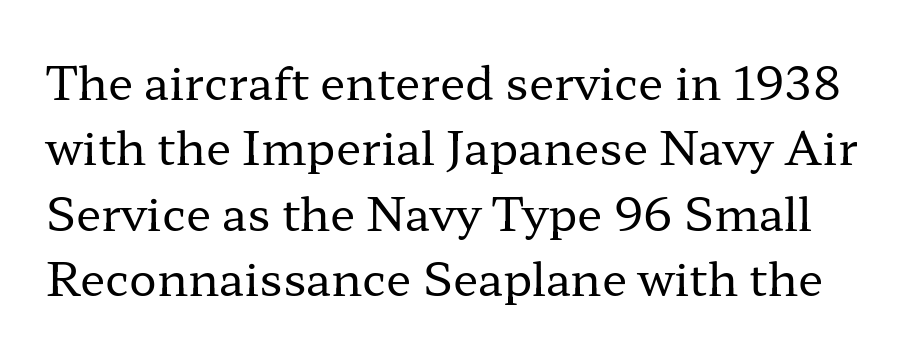
The baseline area is clear. The passage shown is typeset with a serif family. Proportional: the letters do not fall into vertical columns. Rows of type keep a routine distance in the vertical direction. Quick note: not italic, upright. The face used here is rendered with its standard letterfit.
